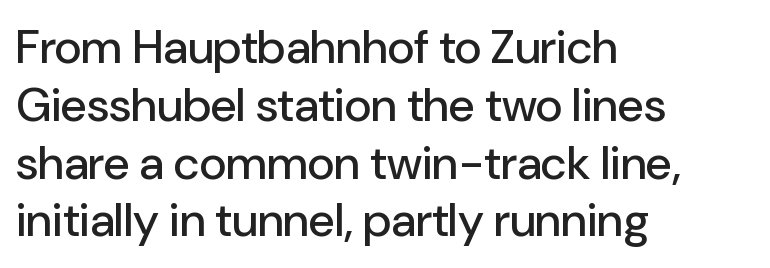
{"serif": "no", "italic": "no", "width": "normal", "stroke_contrast": "low", "x_height": "medium", "monospaced": "no", "underline": "no", "align": "left", "line_spacing_ratio": 1.23, "letter_spacing": "normal", "letter_spacing_em": 0.0, "glyph_px": 47}
